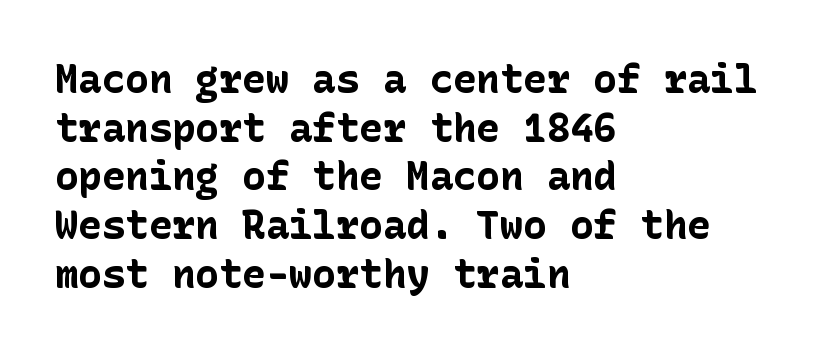
The image shows 39 px bold sans-serif type, upright; set left-aligned, normal line spacing (1.25x), normal letter spacing, not underlined; low stroke contrast and a medium x-height.
